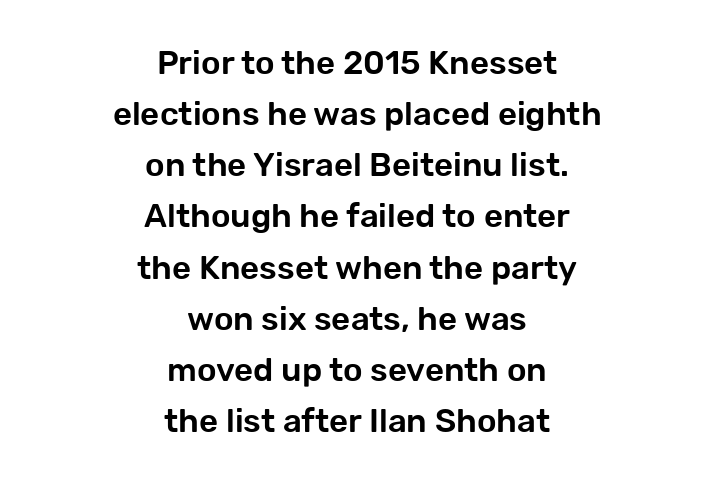
The image shows 33 px sans-serif type, upright; set centered, normal line spacing (1.55x), normal letter spacing, not underlined; low stroke contrast and a medium x-height.
